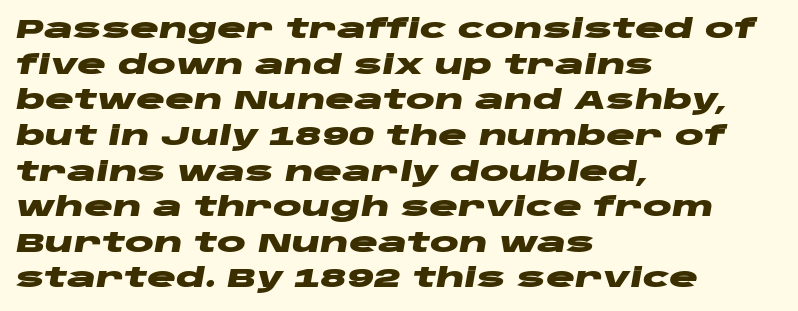
{"italic": "yes", "lean": "right", "slant_degrees": 10, "bold": "yes", "underline": "no", "align": "left", "line_spacing": "normal", "line_spacing_ratio": 1.32, "letter_spacing": "normal", "letter_spacing_em": 0.0, "glyph_px": 27}
